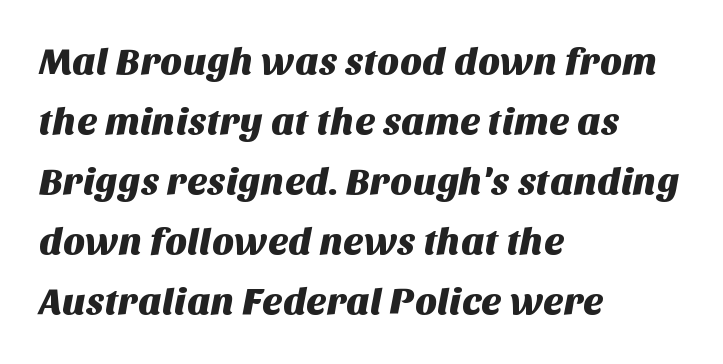
{"serif": "no", "width": "normal", "stroke_contrast": "medium", "x_height": "large", "monospaced": "no", "underline": "no", "align": "left", "line_spacing": "normal", "line_spacing_ratio": 1.58, "letter_spacing": "normal", "letter_spacing_em": 0.0, "glyph_px": 38}
